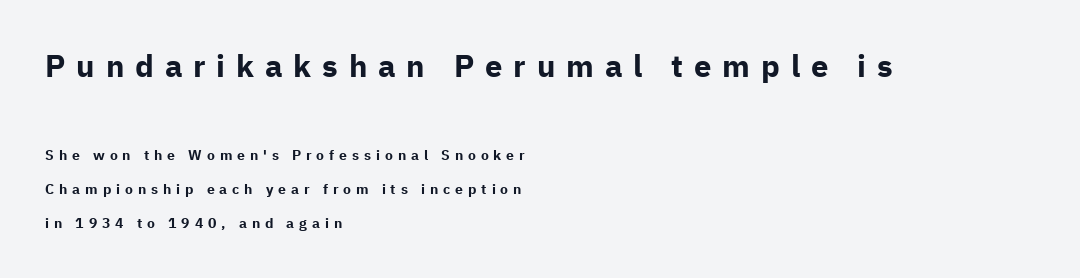
{"serif": "no", "italic": "no", "bold": "yes", "weight": "bold", "width": "normal", "stroke_contrast": "low", "x_height": "medium", "monospaced": "no", "underline": "no", "align": "left", "line_spacing": "loose", "line_spacing_ratio": 2.43, "letter_spacing": "wide", "letter_spacing_em": 0.35, "larger_block": "first", "size_ratio": 2.21, "glyph_px": 31}
